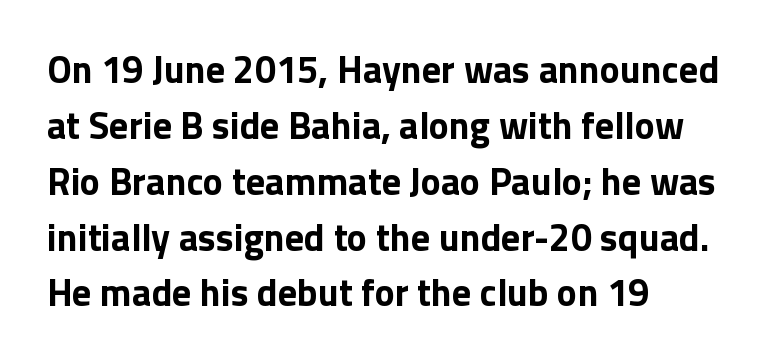
{"serif": "no", "italic": "no", "bold": "yes", "weight": "bold", "width": "normal", "stroke_contrast": "low", "x_height": "medium", "monospaced": "no", "underline": "no", "align": "left", "line_spacing": "normal", "line_spacing_ratio": 1.47, "letter_spacing": "normal", "letter_spacing_em": 0.0, "glyph_px": 38}
